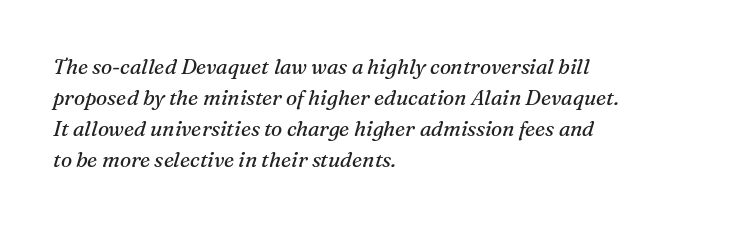
Q: Is the text bold? A: No.
Q: Is the text italic (slanted)? A: Yes, it leans right by about 16 degrees.
Q: Is the text underlined? A: No.
Q: How is the paragraph aligned? A: Left-aligned.
Q: Is the spacing between letters normal or unusually wide? A: Normal.
Q: Is the spacing between lines tight, normal or loose? A: Normal.
